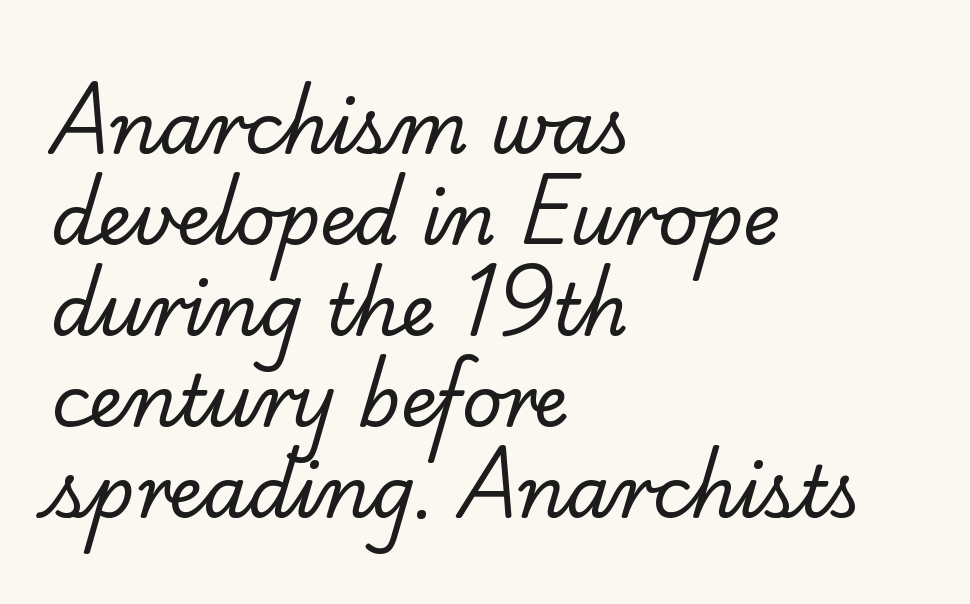
The zone under the glyphs is completely vacant. The rendering uses natural spacing where letterforms have individual widths. Does the copy run flush right? No — it runs flush left. Students, note that the glyphs here touch the page at normal intervals. In terms of leading, this rendering sits right in the middle.
